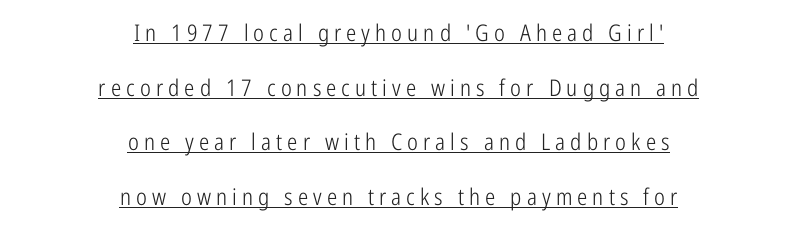
Q: Is the text bold? A: No.
Q: Is the text italic (slanted)? A: No, it is upright.
Q: Is the text underlined? A: Yes.
Q: How is the paragraph aligned? A: Centered.
Q: Is the spacing between letters normal or unusually wide? A: Unusually wide.
Q: Is the spacing between lines tight, normal or loose? A: Loose.
